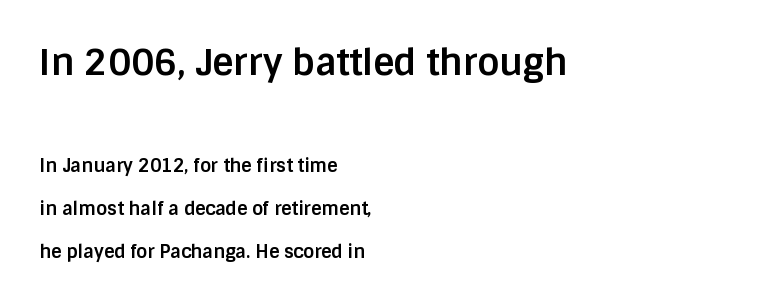
The image shows 36 px bold sans-serif type, upright; set left-aligned, loose line spacing (2.39x), normal letter spacing, not underlined; the first (top) block is 2.0x larger; low stroke contrast and a large x-height.
